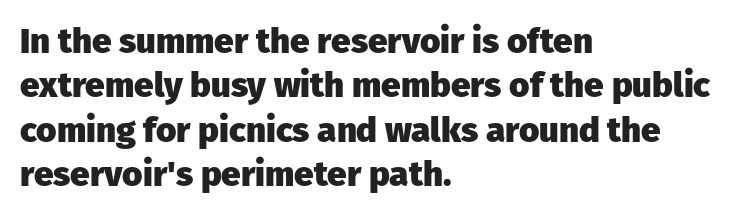
{"serif": "no", "italic": "no", "bold": "yes", "weight": "heavy", "width": "normal", "stroke_contrast": "low", "x_height": "medium", "monospaced": "no", "underline": "no", "align": "left", "line_spacing": "normal", "line_spacing_ratio": 1.27, "letter_spacing": "normal", "letter_spacing_em": 0.0, "glyph_px": 35}
